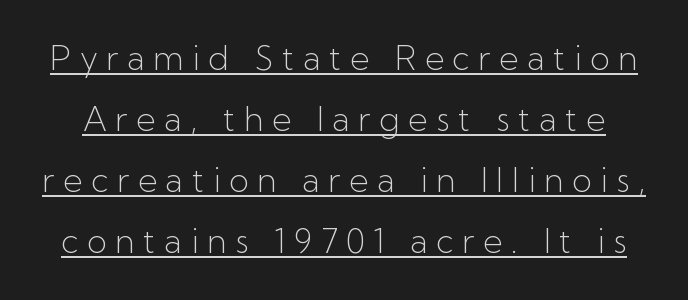
The image shows 33 px light sans-serif type, upright; set line spacing 1.85x, unusually wide letter spacing (+0.26 em), underlined; low stroke contrast and a medium x-height.
